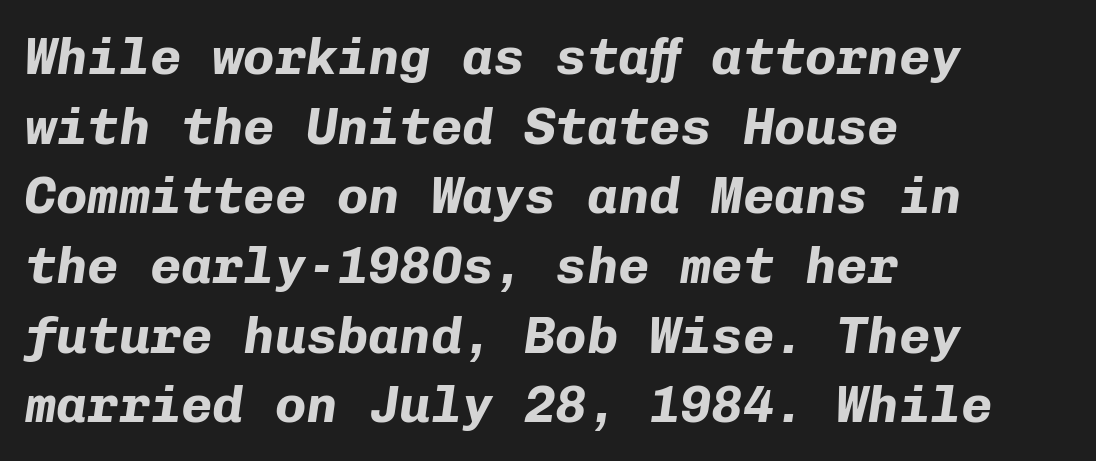
Words float on clear page, feet unadorned. Caption: standard tracking, unaltered. Each letter, wide or thin by design, is forced into the same width here. The specimen reads as italic at a glance. The rendering uses a moderate line-height, typical for paragraphs.
